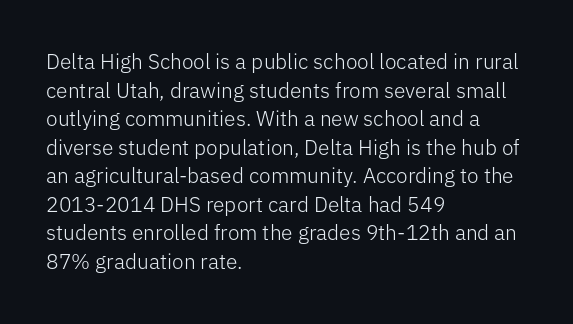
Q: Is the text bold? A: No.
Q: Is the text italic (slanted)? A: No, it is upright.
Q: Is the text underlined? A: No.
Q: How is the paragraph aligned? A: Left-aligned.
Q: Is the spacing between letters normal or unusually wide? A: Normal.
Q: Is the spacing between lines tight, normal or loose? A: Normal.
